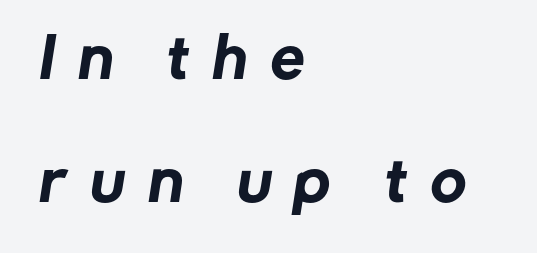
{"serif": "no", "width": "normal", "stroke_contrast": "low", "x_height": "medium", "monospaced": "no", "underline": "no", "align": "left", "line_spacing": "loose", "line_spacing_ratio": 2.23, "letter_spacing": "wide", "letter_spacing_em": 0.42, "glyph_px": 55}
